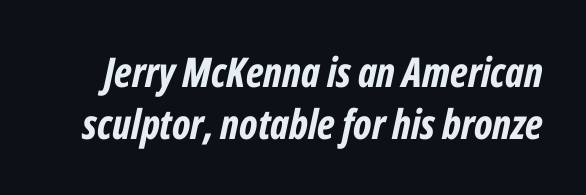
The zone under the glyphs is completely vacant. Plenty of ink on the page — the face is bold. Compared with typical paragraphs, the rows here are spaced about the same. The rendering keeps characters at their native spacing. Note the varied advance widths — an 'i' is clearly narrower than an 'm'.
